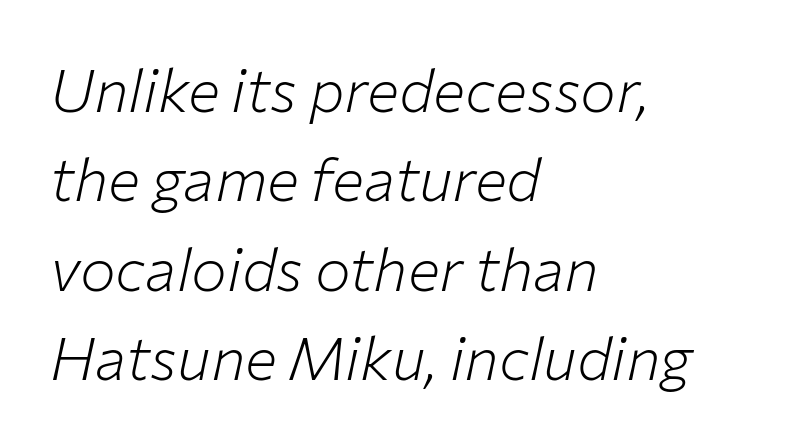
The image shows 60 px light type, italic (leaning right); set left-aligned, normal line spacing (1.49x), normal letter spacing, not underlined; low stroke contrast and a medium x-height.
